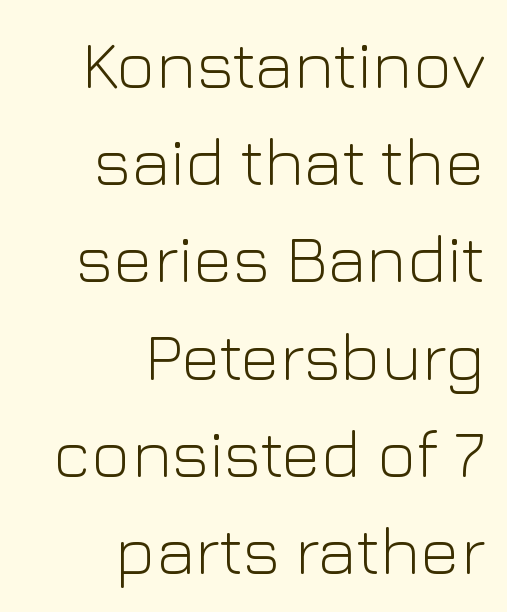
The image shows 68 px light sans-serif type, upright; set right-aligned, normal line spacing (1.43x), normal letter spacing, not underlined; low stroke contrast and a medium x-height.
